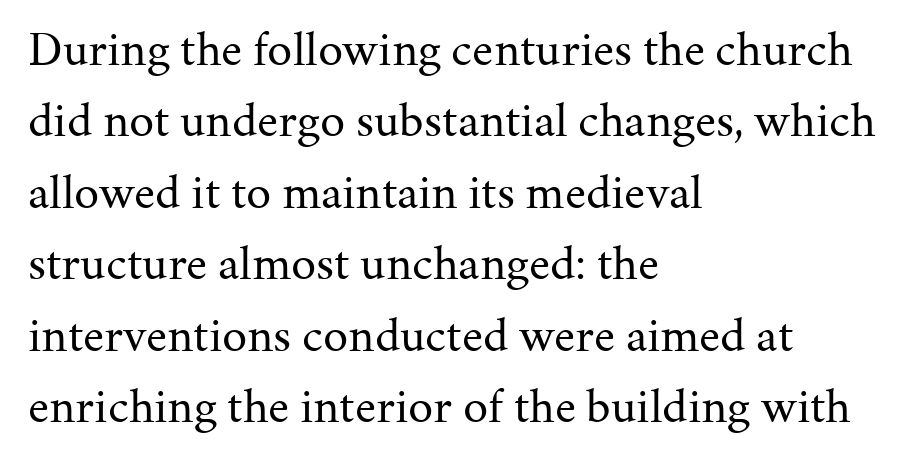
{"serif": "yes", "italic": "no", "bold": "no", "weight": "regular", "width": "normal", "stroke_contrast": "medium", "x_height": "medium", "monospaced": "no", "underline": "no", "align": "left", "line_spacing": "normal", "line_spacing_ratio": 1.43, "letter_spacing": "normal", "letter_spacing_em": 0.0, "glyph_px": 50}
